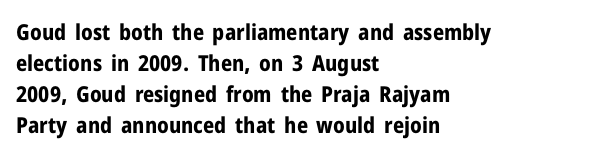
{"italic": "no", "bold": "yes", "underline": "no", "align": "left", "line_spacing": "normal", "line_spacing_ratio": 1.41, "letter_spacing": "normal", "letter_spacing_em": 0.0, "glyph_px": 22}
